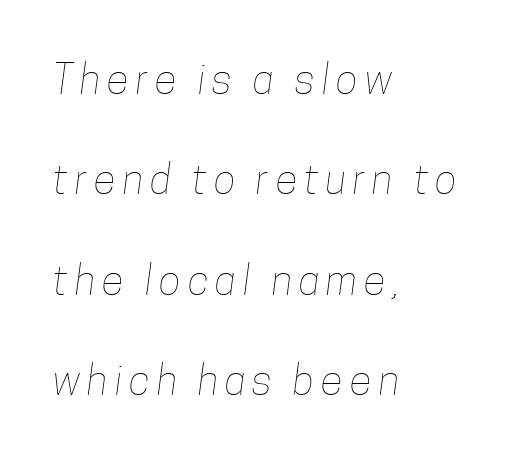
Interline gaps are noticeably wide in this sample. The letters advance in unequal steps, a hallmark of proportional type. These lines stack with their left ends in a neat column. The letterforms sit at book weight or below. Type without underlining.
